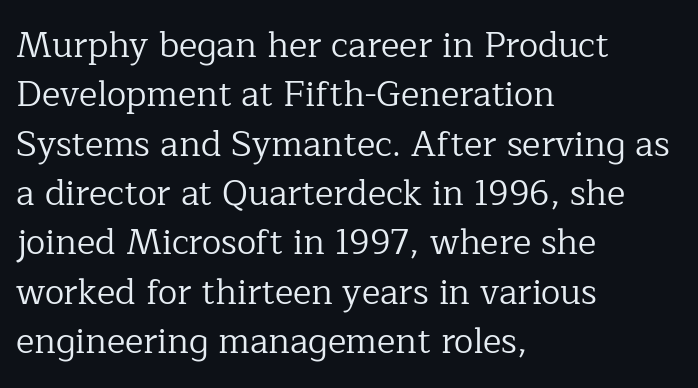
{"serif": "yes", "italic": "no", "bold": "no", "weight": "regular", "width": "normal", "stroke_contrast": "low", "x_height": "medium", "monospaced": "no", "underline": "no", "align": "left", "line_spacing": "normal", "line_spacing_ratio": 1.41, "letter_spacing": "normal", "letter_spacing_em": 0.0, "glyph_px": 35}
